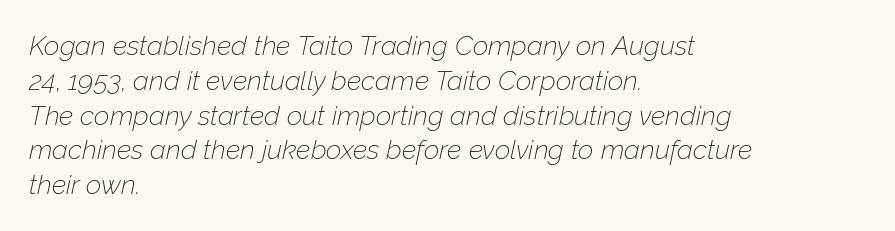
The image shows 27 px text type, italic (leaning right); set left-aligned, normal line spacing (1.29x), normal letter spacing, not underlined.
